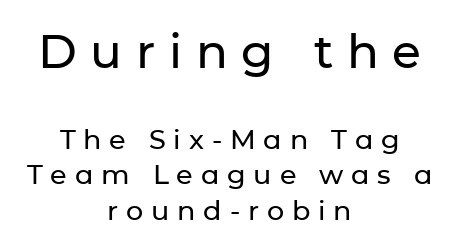
{"serif": "no", "italic": "no", "width": "normal", "stroke_contrast": "low", "x_height": "medium", "monospaced": "no", "underline": "no", "align": "center", "line_spacing": "normal", "line_spacing_ratio": 1.32, "letter_spacing": "wide", "letter_spacing_em": 0.29, "larger_block": "first", "size_ratio": 1.74, "glyph_px": 47}
